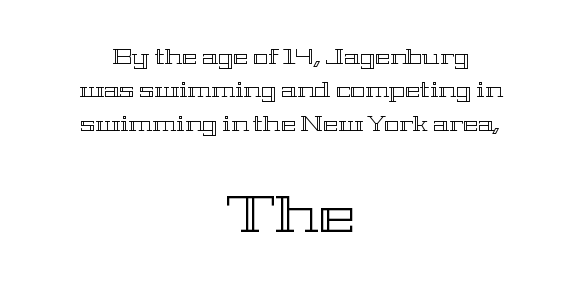
The rows are spaced the way most documents space them. Two sizes are in play, and the larger belongs to the second block. Horizontally, the lines are justified to the midpoint only. The string is rendered with underlining switched off. The letters advance in unequal steps, a hallmark of proportional type. Italic: no, the glyphs are upright roman.
